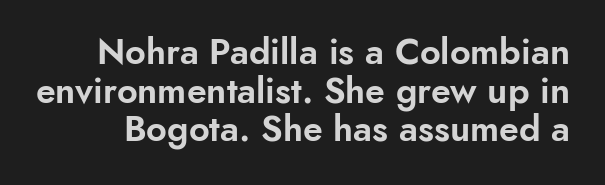
{"serif": "no", "italic": "no", "width": "normal", "stroke_contrast": "low", "x_height": "small", "monospaced": "no", "underline": "no", "line_spacing": "tight", "line_spacing_ratio": 1.07, "letter_spacing": "normal", "letter_spacing_em": 0.0, "glyph_px": 36}
